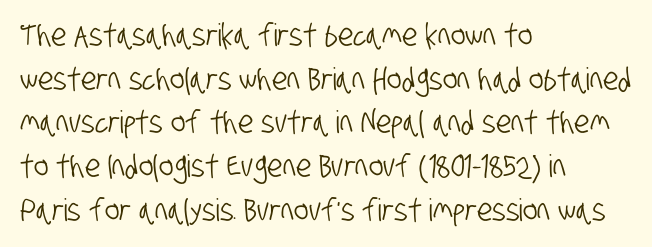
{"serif": "no", "width": "condensed", "stroke_contrast": "low", "x_height": "large", "monospaced": "no", "underline": "no", "align": "left", "line_spacing": "normal", "line_spacing_ratio": 1.41, "letter_spacing": "normal", "letter_spacing_em": 0.0, "glyph_px": 31}
